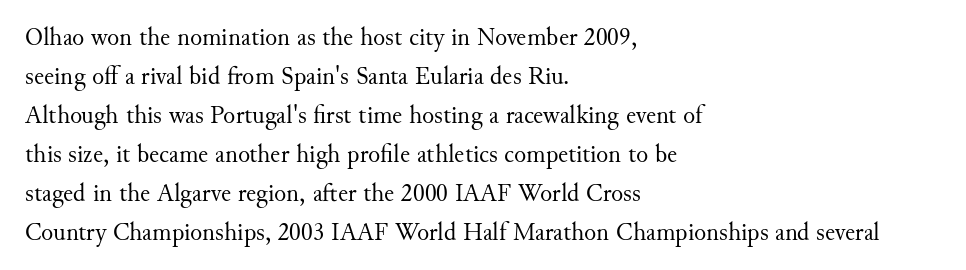
The space between consecutive lines is moderate. In terms of letterspacing, this is plain default setting. This rendering features lettering with no underline. Is the stroke heavy? The answer is a plain regular-or-lighter.
